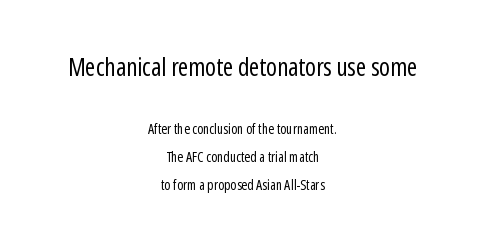
Q: Is the text bold? A: No.
Q: Is the text italic (slanted)? A: No, it is upright.
Q: Is the text underlined? A: No.
Q: How is the paragraph aligned? A: Centered.
Q: Is the spacing between letters normal or unusually wide? A: Normal.
Q: Is the spacing between lines tight, normal or loose? A: Loose.
Q: Which block of text is set in a larger size, the first (top) or the second (bottom)? A: The first (top) one.
